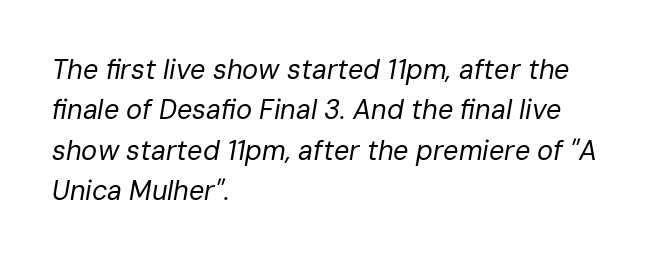
The leading is moderate, giving the passage an even texture. Underline: absent. The letters are slanted; this is an italic face. Heft: none added — not bold. Each line starts at the same left margin while the right side varies. Short note: letters normally spaced.
